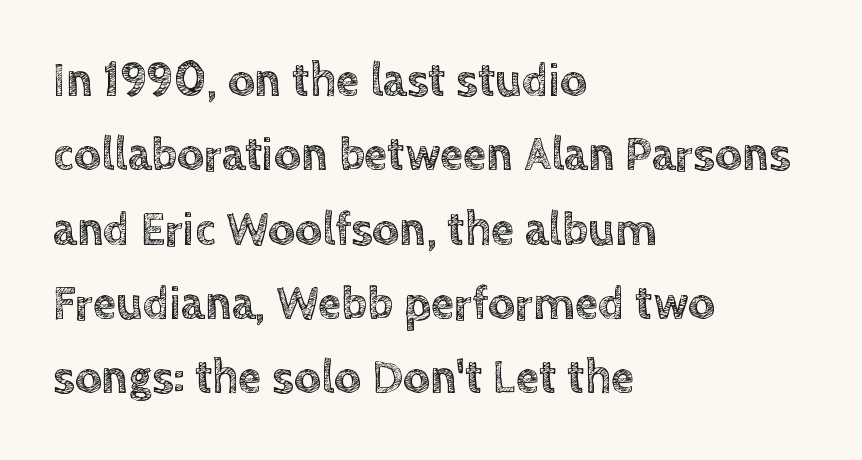
Rows of type keep a routine distance in the vertical direction. Lines of text with bare space underneath. Character widths vary here, with narrow letters taking less room than wide ones. Italic? Not at all — the glyphs are vertical. The rendering anchors every line to the left-hand side. Is the letter spacing exaggerated? No — it looks like the ordinary default.
